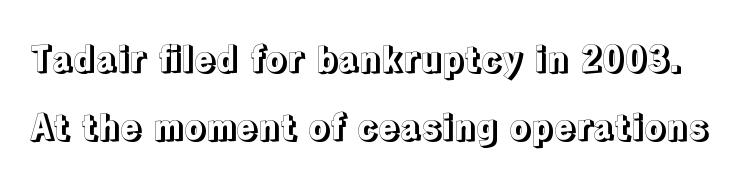
The image shows 35 px text type, upright; set loose line spacing (1.94x), normal letter spacing, not underlined; a medium x-height.
